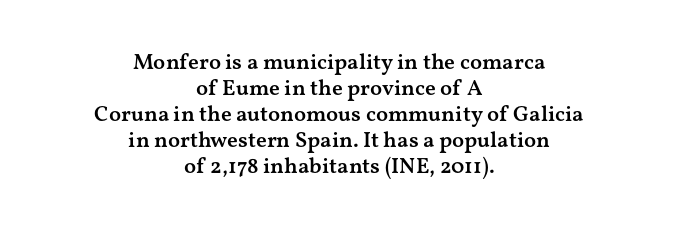
{"italic": "no", "bold": "semi", "underline": "no", "align": "center", "line_spacing_ratio": 1.18, "letter_spacing": "normal", "letter_spacing_em": 0.0, "glyph_px": 22}
